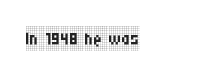
Only glyphs here, with clear space below each row. Notice how the stems are strictly vertical — no italics here. Between one letter and the next there's only the usual sliver of space. Is this a heavy cut? Hardly; it is regular or lighter.
